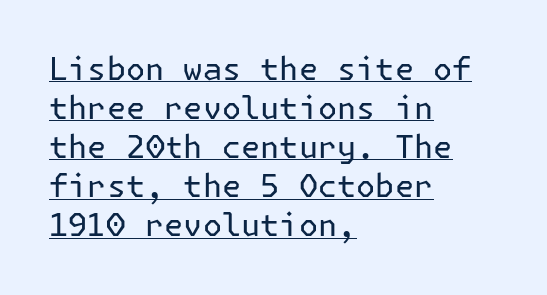
Compared with a centered layout, this one pins lines to the left instead. What stands out about the letter spacing? Nothing — it is the standard amount. In terms of posture, this sample is upright. Stroke thickness stays within the range of a standard reading face or lighter. No feet cap the strokes, marking this as sans-serif type. Is there an underline? Yes — a line sits under the letters.
